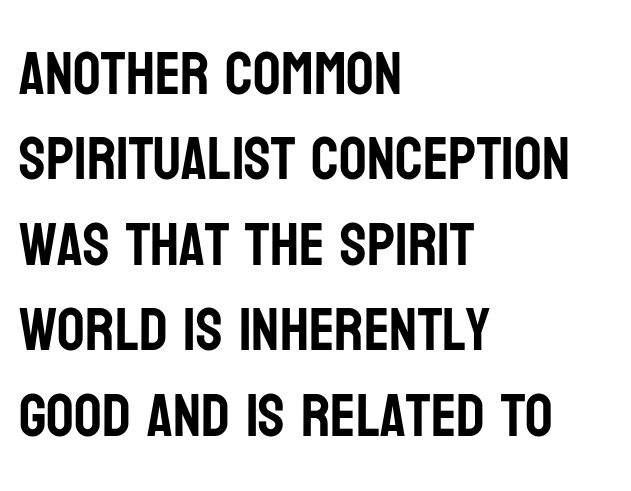
The image shows 61 px condensed sans-serif type, upright; set left-aligned, normal line spacing (1.4x), normal letter spacing, not underlined; low stroke contrast and a large x-height.
